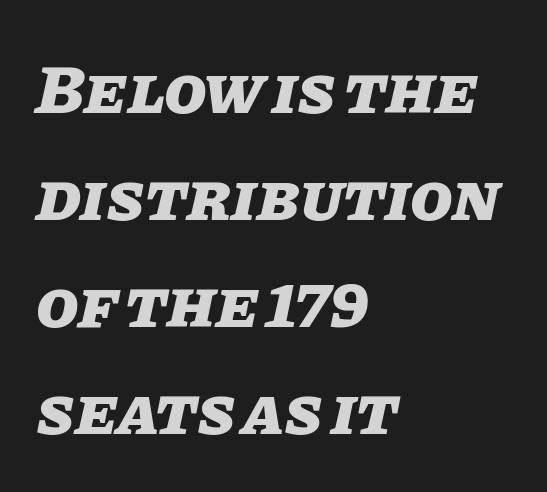
Q: Is the text bold? A: Yes.
Q: Is the text italic (slanted)? A: Yes, it leans right by about 11 degrees.
Q: Is the text underlined? A: No.
Q: How is the paragraph aligned? A: Left-aligned.
Q: Is the spacing between letters normal or unusually wide? A: Normal.
Q: Is the spacing between lines tight, normal or loose? A: Normal.
Q: Width (condensed, normal, or wide)? A: Normal.
Q: Stroke contrast? A: Low.
Q: x-height? A: Large.
Q: Monospaced? A: No.
